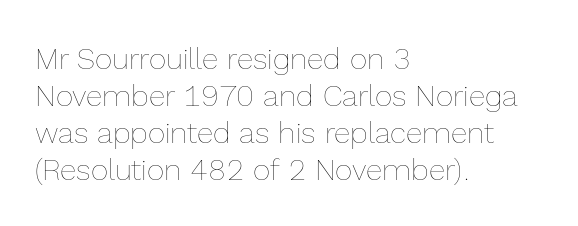
{"italic": "no", "bold": "no", "weight": "thin", "width": "normal", "x_height": "medium", "monospaced": "no", "underline": "no", "align": "left", "line_spacing_ratio": 1.23, "letter_spacing": "normal", "letter_spacing_em": 0.0, "glyph_px": 30}
